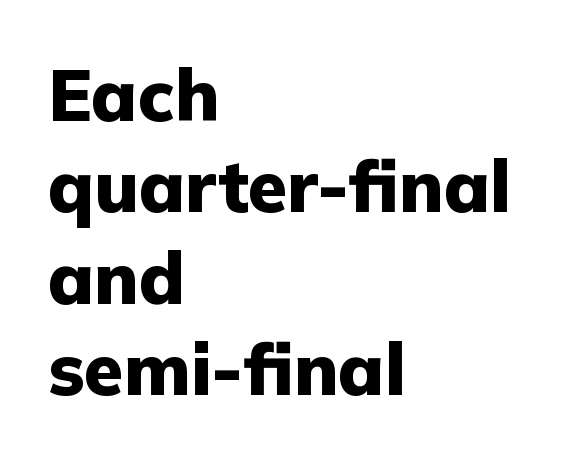
The image shows 72 px heavy sans-serif type, upright; set left-aligned, normal line spacing (1.27x), normal letter spacing, not underlined; low stroke contrast and a medium x-height.
